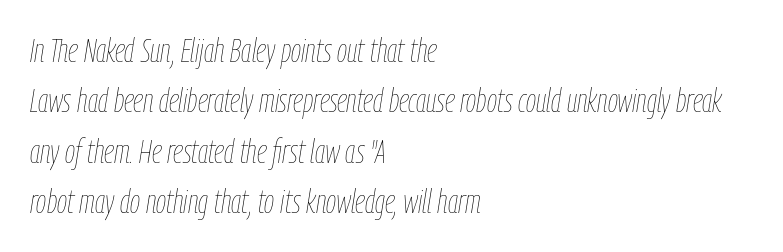
Q: Is the text bold? A: No.
Q: Is the text italic (slanted)? A: Yes, it leans right by about 9 degrees.
Q: Is the text underlined? A: No.
Q: How is the paragraph aligned? A: Left-aligned.
Q: Is the spacing between letters normal or unusually wide? A: Normal.
Q: Is the spacing between lines tight, normal or loose? A: Normal.
Q: Width (condensed, normal, or wide)? A: Condensed.
Q: Stroke contrast? A: Low.
Q: x-height? A: Medium.
Q: Monospaced? A: No.
